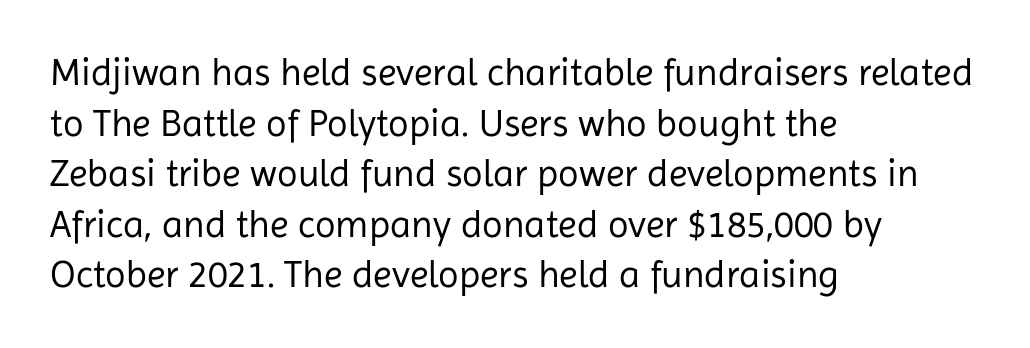
{"serif": "no", "italic": "no", "bold": "no", "weight": "regular", "width": "normal", "stroke_contrast": "low", "x_height": "medium", "monospaced": "no", "underline": "no", "align": "left", "line_spacing": "normal", "line_spacing_ratio": 1.33, "letter_spacing": "normal", "letter_spacing_em": 0.0, "glyph_px": 38}
